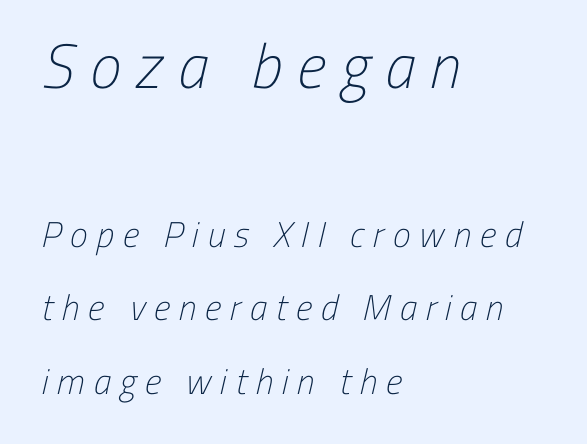
The image shows 63 px light, condensed sans-serif type; set left-aligned, loose line spacing (2.04x), unusually wide letter spacing (+0.24 em), not underlined; the first (top) block is 1.75x larger; low stroke contrast and a medium x-height.
